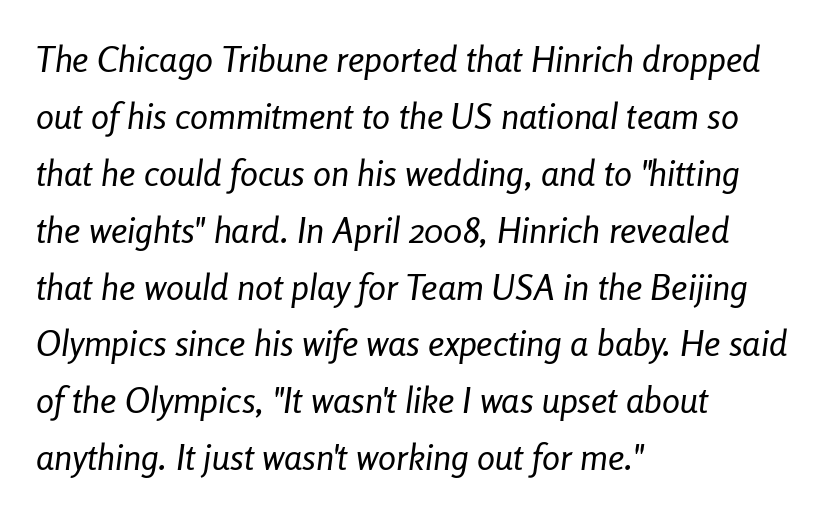
The image shows 36 px regular-weight, condensed type, italic (leaning right); set left-aligned, normal line spacing (1.58x), normal letter spacing, not underlined; low stroke contrast and a medium x-height.
